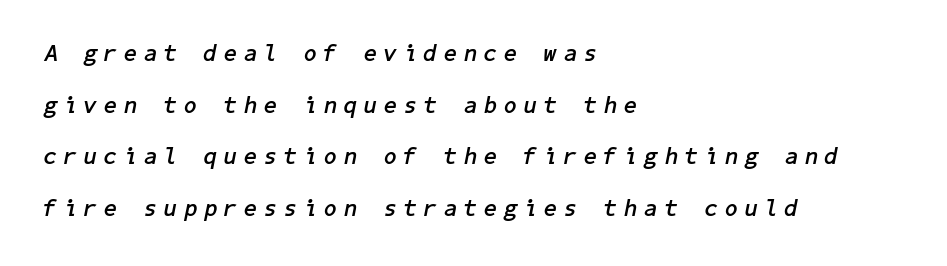
{"italic": "yes", "lean": "right", "slant_degrees": 11, "bold": "yes", "underline": "no", "align": "left", "line_spacing": "loose", "line_spacing_ratio": 2.24, "letter_spacing": "wide", "letter_spacing_em": 0.32, "glyph_px": 23}
